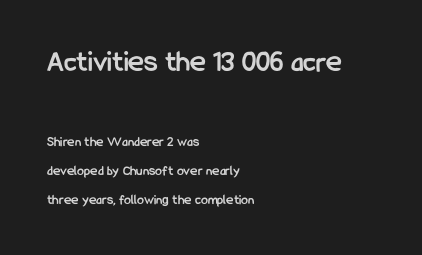
Q: Is the text bold? A: Yes.
Q: Is the text italic (slanted)? A: No, it is upright.
Q: Is the typeface a serif or a sans-serif typeface? A: Sans-serif.
Q: Is the text underlined? A: No.
Q: How is the paragraph aligned? A: Left-aligned.
Q: Is the spacing between letters normal or unusually wide? A: Normal.
Q: Is the spacing between lines tight, normal or loose? A: Loose.
Q: Which block of text is set in a larger size, the first (top) or the second (bottom)? A: The first (top) one.
Q: Width (condensed, normal, or wide)? A: Condensed.
Q: Stroke contrast? A: Low.
Q: x-height? A: Medium.
Q: Monospaced? A: No.
